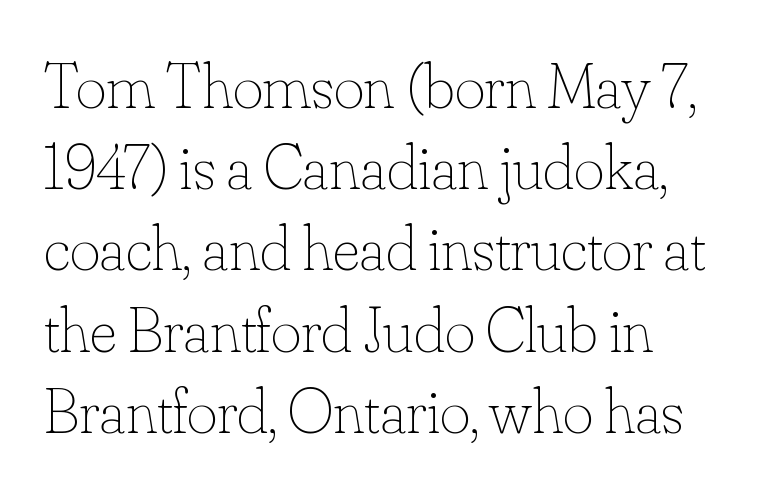
{"italic": "no", "bold": "no", "weight": "thin", "width": "normal", "stroke_contrast": "low", "x_height": "small", "monospaced": "no", "underline": "no", "align": "left", "line_spacing": "normal", "line_spacing_ratio": 1.25, "letter_spacing": "normal", "letter_spacing_em": 0.0, "glyph_px": 65}
